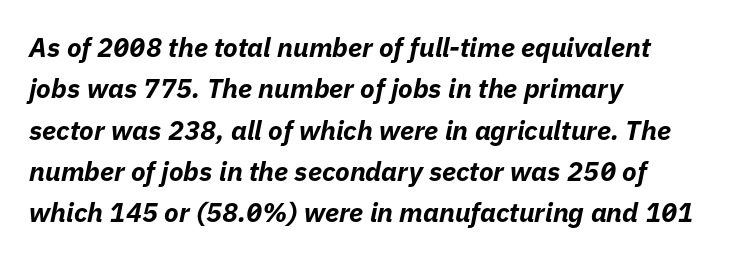
The image shows 27 px bold type, italic (leaning right); set left-aligned, normal line spacing (1.53x), normal letter spacing, not underlined.
